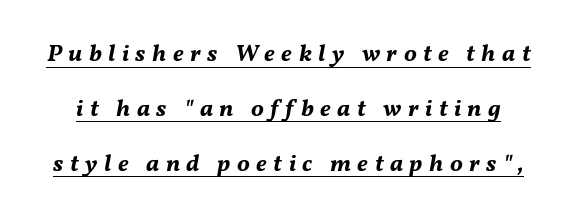
Set as a true bold cut, around the 700 mark. The passage shown stacks its lines with a broad gap. There's an unmistakable incline to the writing here. What stands out about the letter spacing? Its width — letters are far apart. A rule runs beneath these lines of type.
